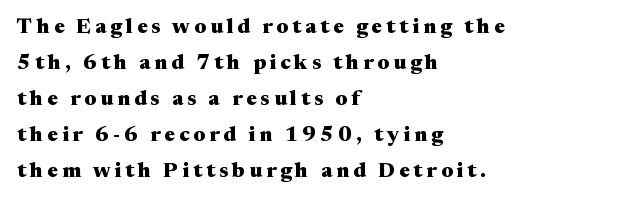
A classic flush-left, rag-right setting is used for this passage. Unmarked baselines from the first word to the last. Upright lettering throughout. As a designer I'd log this as weight 700, bold.
